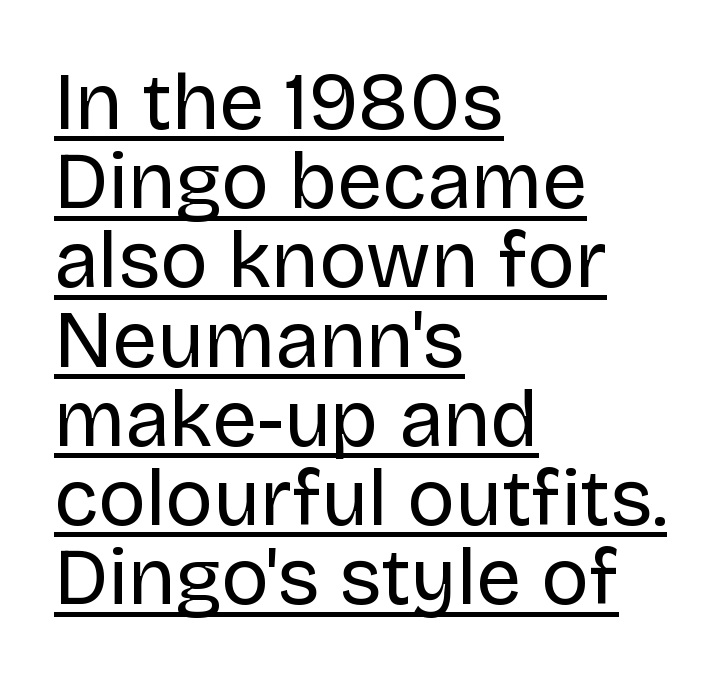
{"serif": "no", "italic": "no", "bold": "no", "weight": "regular", "width": "normal", "stroke_contrast": "low", "x_height": "large", "monospaced": "no", "underline": "yes", "align": "left", "line_spacing": "tight", "line_spacing_ratio": 0.99, "letter_spacing": "normal", "letter_spacing_em": 0.0, "glyph_px": 80}
